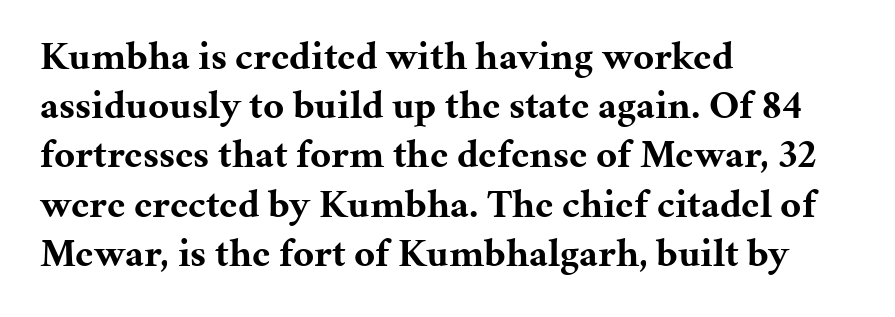
The image shows 40 px bold serif type, upright; set left-aligned, line spacing 1.23x, normal letter spacing, not underlined; medium stroke contrast and a medium x-height.
